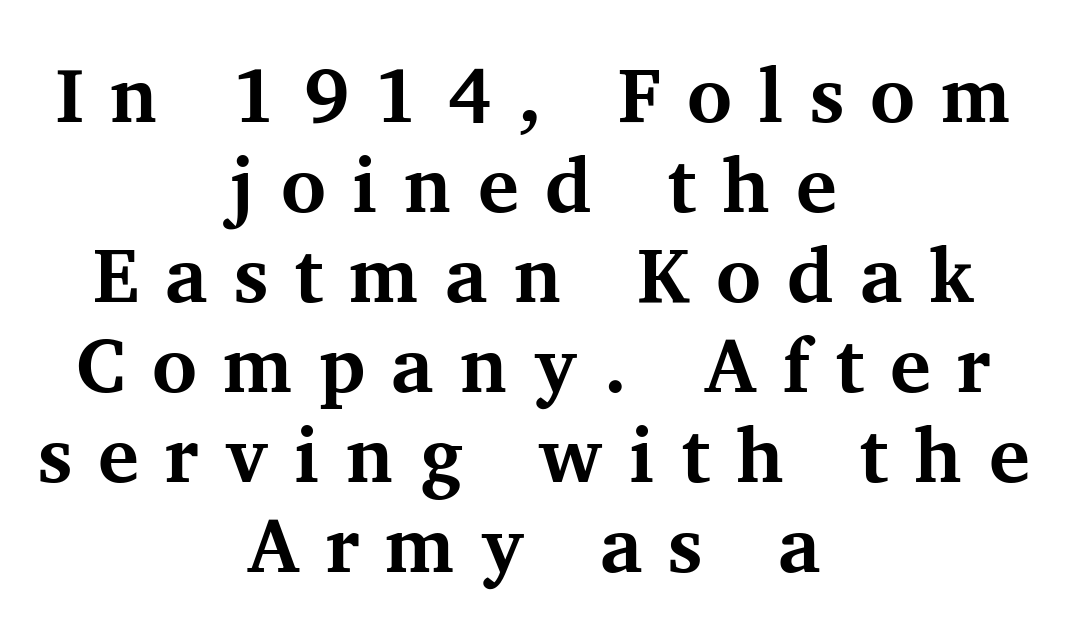
Q: Is the text bold? A: Yes.
Q: Is the text italic (slanted)? A: No, it is upright.
Q: Is the typeface a serif or a sans-serif typeface? A: Serif.
Q: Is the text underlined? A: No.
Q: How is the paragraph aligned? A: Centered.
Q: Is the spacing between letters normal or unusually wide? A: Unusually wide.
Q: Width (condensed, normal, or wide)? A: Normal.
Q: Stroke contrast? A: Medium.
Q: x-height? A: Medium.
Q: Monospaced? A: No.
